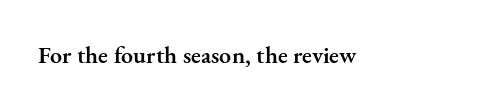
The image shows 24 px text type, upright; set normal letter spacing, not underlined.
